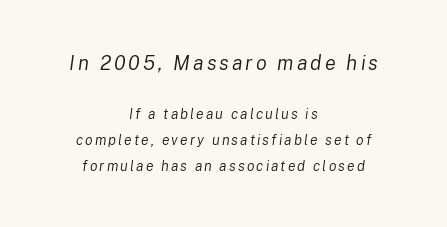
{"italic": "yes", "lean": "right", "slant_degrees": 8, "bold": "no", "underline": "no", "align": "center", "line_spacing_ratio": 1.88, "larger_block": "first", "size_ratio": 1.43, "glyph_px": 20}
